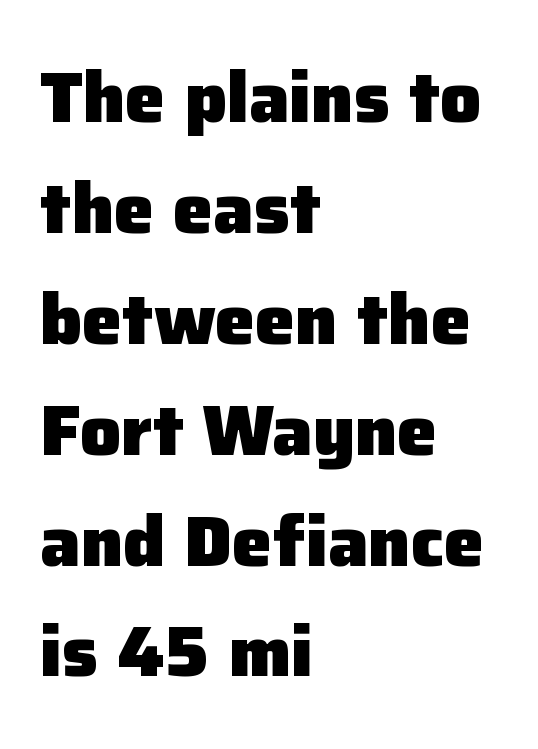
{"serif": "no", "italic": "no", "bold": "yes", "weight": "heavy", "width": "normal", "stroke_contrast": "low", "x_height": "medium", "monospaced": "no", "underline": "no", "align": "left", "line_spacing": "normal", "line_spacing_ratio": 1.54, "letter_spacing": "normal", "letter_spacing_em": 0.0, "glyph_px": 72}
